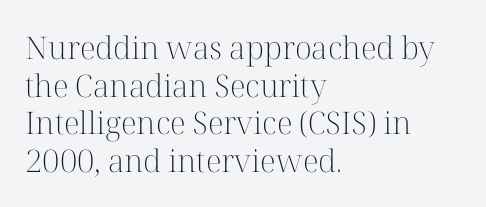
Q: Is the text bold? A: No.
Q: Is the text italic (slanted)? A: No, it is upright.
Q: Is the typeface a serif or a sans-serif typeface? A: Serif.
Q: Is the text underlined? A: No.
Q: How is the paragraph aligned? A: Left-aligned.
Q: Is the spacing between letters normal or unusually wide? A: Normal.
Q: Width (condensed, normal, or wide)? A: Normal.
Q: Stroke contrast? A: High.
Q: x-height? A: Medium.
Q: Monospaced? A: No.
